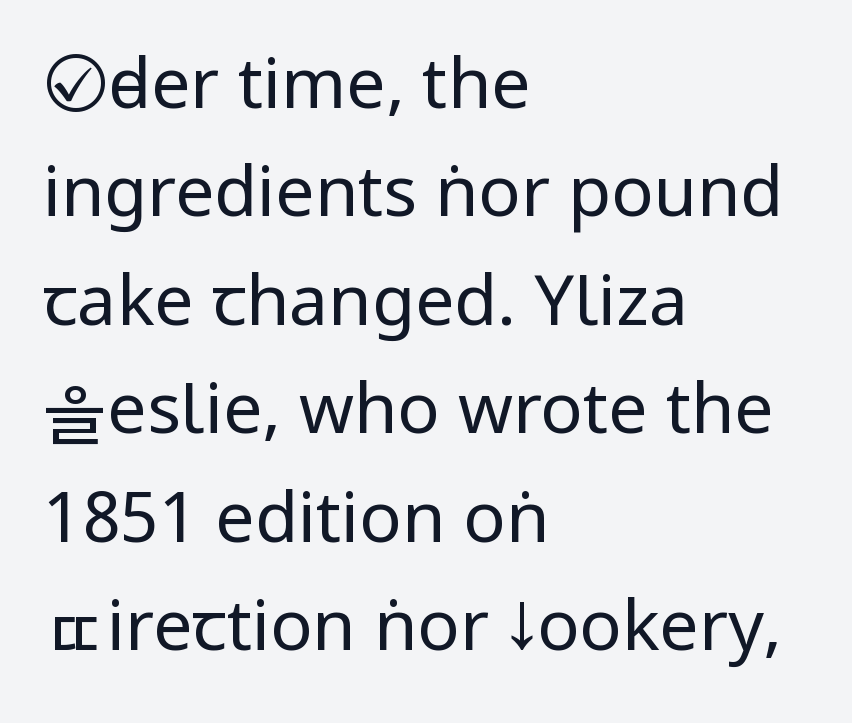
The rendering anchors every line to the left-hand side. Is the type heavy? It reads as light-to-regular instead. It's the straight-up-and-down kind of type. The typeface chosen for these lines omits serifs. What stands out about the letter spacing? Nothing — it is the standard amount.
